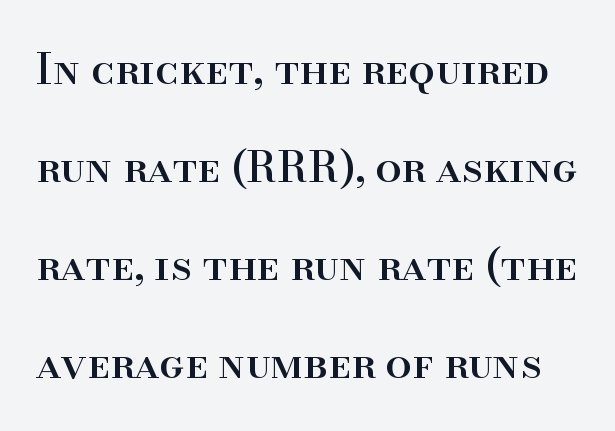
The image shows 42 px serif type, upright; set loose line spacing (2.33x), normal letter spacing, not underlined; high stroke contrast and a small x-height.
